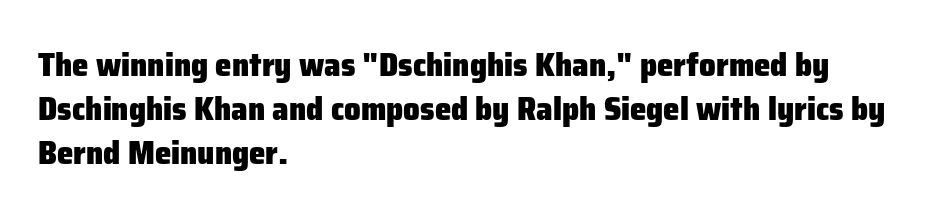
Q: Is the text bold? A: Yes.
Q: Is the text italic (slanted)? A: No, it is upright.
Q: Is the typeface a serif or a sans-serif typeface? A: Sans-serif.
Q: Is the text underlined? A: No.
Q: How is the paragraph aligned? A: Left-aligned.
Q: Is the spacing between letters normal or unusually wide? A: Normal.
Q: Is the spacing between lines tight, normal or loose? A: Normal.
Q: Width (condensed, normal, or wide)? A: Normal.
Q: Stroke contrast? A: Low.
Q: x-height? A: Medium.
Q: Monospaced? A: No.
